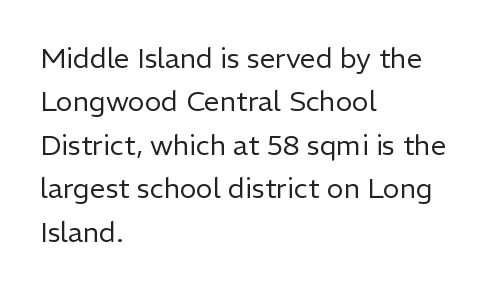
The characters are drawn with everyday or finer stroke widths. Teacher's note: observe the even left margin — that is flush-left alignment. Horizontal bands of white between lines are of average thickness. Unlike italic type, these characters show no tilt at all. Words float on clear page, feet unadorned. These lines are rendered in a variable-pitch font.
